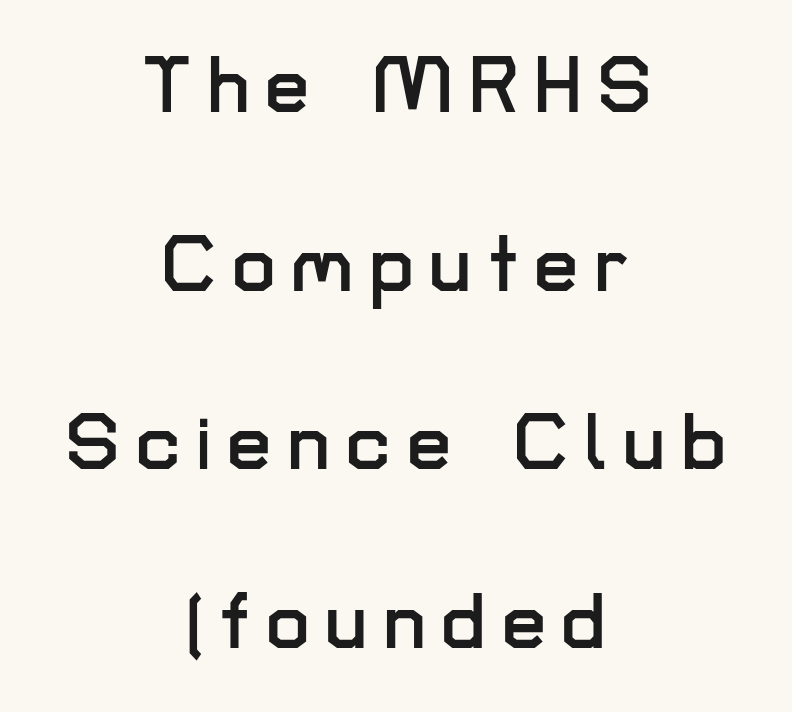
{"serif": "no", "italic": "no", "width": "normal", "stroke_contrast": "low", "x_height": "medium", "monospaced": "no", "underline": "no", "align": "center", "line_spacing": "loose", "line_spacing_ratio": 2.26, "letter_spacing": "wide", "letter_spacing_em": 0.2, "glyph_px": 79}
